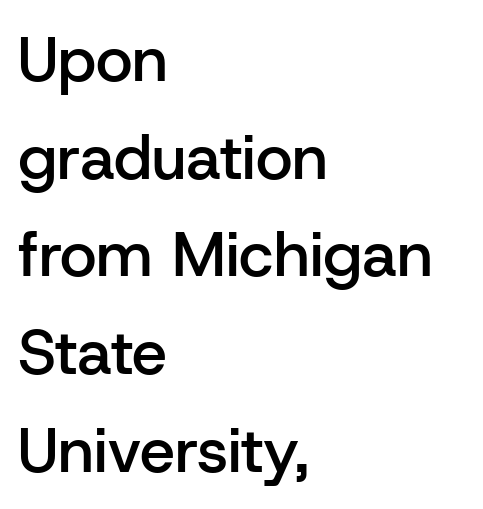
The image shows 63 px semibold sans-serif type, upright; set left-aligned, normal line spacing (1.55x), normal letter spacing, not underlined; low stroke contrast and a medium x-height.
